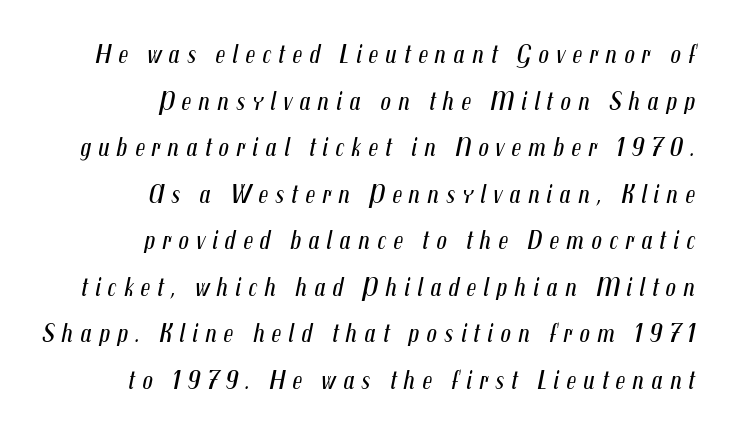
{"italic": "yes", "lean": "right", "slant_degrees": 12, "bold": "no", "underline": "no", "align": "right", "line_spacing_ratio": 1.79, "letter_spacing": "wide", "letter_spacing_em": 0.27, "glyph_px": 26}
